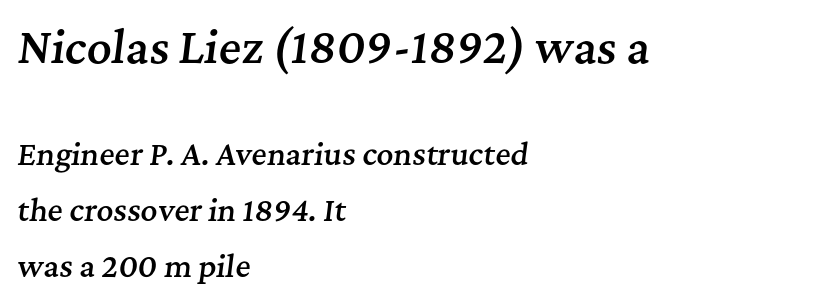
Q: Is the text bold? A: Semi-bold.
Q: Is the text italic (slanted)? A: Yes, it leans right by about 7 degrees.
Q: Is the typeface a serif or a sans-serif typeface? A: Serif.
Q: Is the text underlined? A: No.
Q: How is the paragraph aligned? A: Left-aligned.
Q: Is the spacing between letters normal or unusually wide? A: Normal.
Q: Is the spacing between lines tight, normal or loose? A: Loose.
Q: Which block of text is set in a larger size, the first (top) or the second (bottom)? A: The first (top) one.
Q: Width (condensed, normal, or wide)? A: Normal.
Q: Stroke contrast? A: Medium.
Q: x-height? A: Medium.
Q: Monospaced? A: No.
